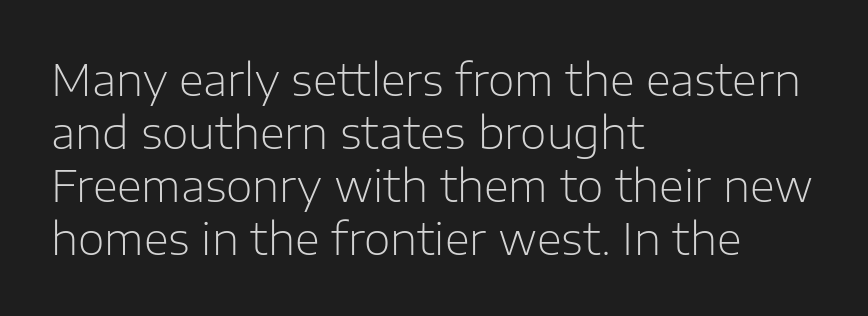
The image shows 43 px light sans-serif type, upright; set left-aligned, line spacing 1.23x, normal letter spacing, not underlined; low stroke contrast and a medium x-height.
